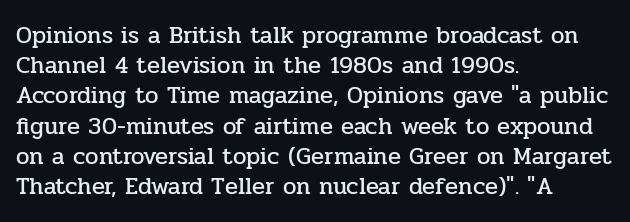
Leading: standard. Ascenders rise straight up at ninety degrees. The text block is weighted toward the left margin, trailing off unevenly rightward. Default kerning and tracking; the words read as compact shapes. Underlining? Definitely not there.
